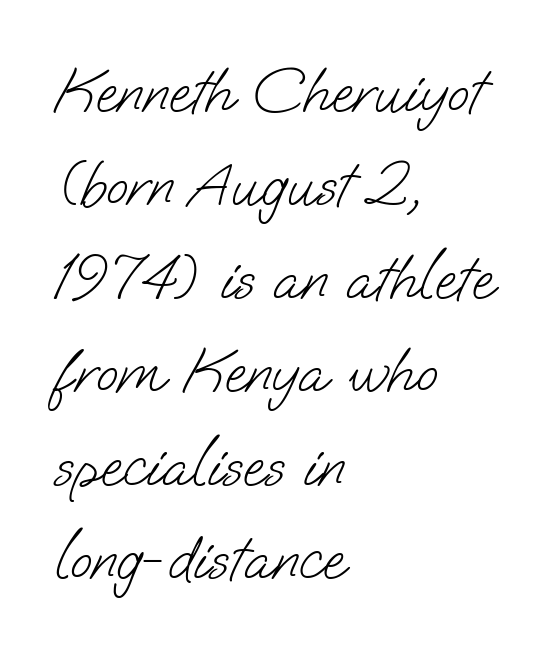
Stems and bowls with no extra thickness — not bold. Letterform terminals end flat and unadorned throughout the passage. The letters advance in unequal steps, a hallmark of proportional type. Is the letter spacing exaggerated? No — it looks like the ordinary default. Interline gaps are of average width in this sample. Has an underline been added? It has not.
